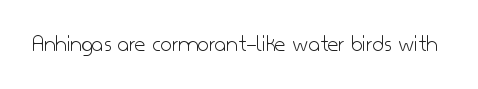
The image shows 24 px text type, upright; set normal letter spacing, not underlined.
